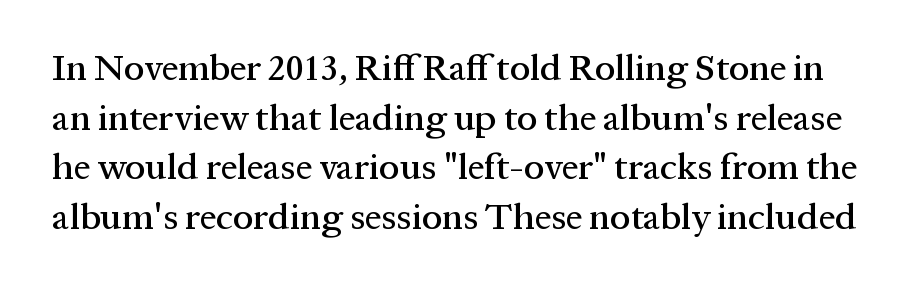
{"serif": "yes", "italic": "no", "width": "normal", "stroke_contrast": "medium", "x_height": "medium", "monospaced": "no", "underline": "no", "line_spacing": "normal", "line_spacing_ratio": 1.34, "letter_spacing": "normal", "letter_spacing_em": 0.0, "glyph_px": 37}
